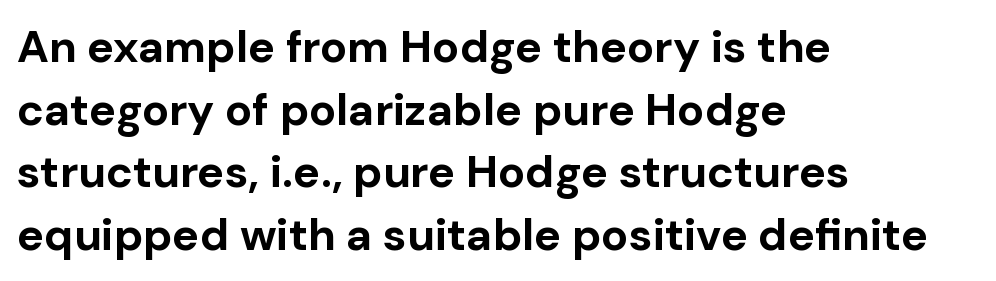
Q: Is the text bold? A: Yes.
Q: Is the text italic (slanted)? A: No, it is upright.
Q: Is the typeface a serif or a sans-serif typeface? A: Sans-serif.
Q: Is the text underlined? A: No.
Q: How is the paragraph aligned? A: Left-aligned.
Q: Is the spacing between letters normal or unusually wide? A: Normal.
Q: Is the spacing between lines tight, normal or loose? A: Normal.
Q: Width (condensed, normal, or wide)? A: Normal.
Q: Stroke contrast? A: Low.
Q: x-height? A: Medium.
Q: Monospaced? A: No.
